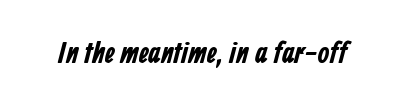
The image shows 30 px bold, condensed sans-serif type; set normal letter spacing, not underlined; low stroke contrast and a medium x-height.
